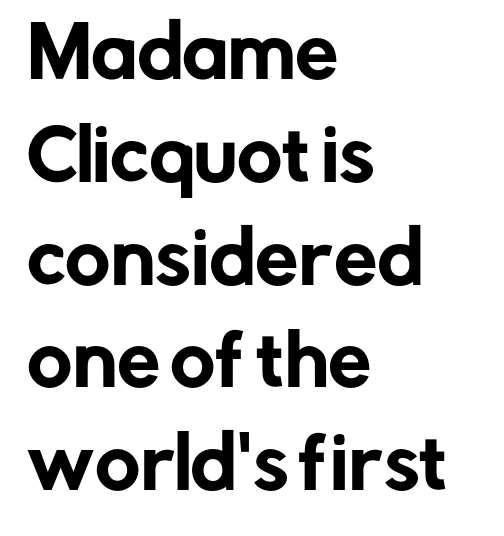
Style check: upright. You could not count columns in this text — the font is proportionally spaced. A normal amount of white space separates one row of letters from the next. Observe the absence of serifs on each vertical stroke in this sample.
